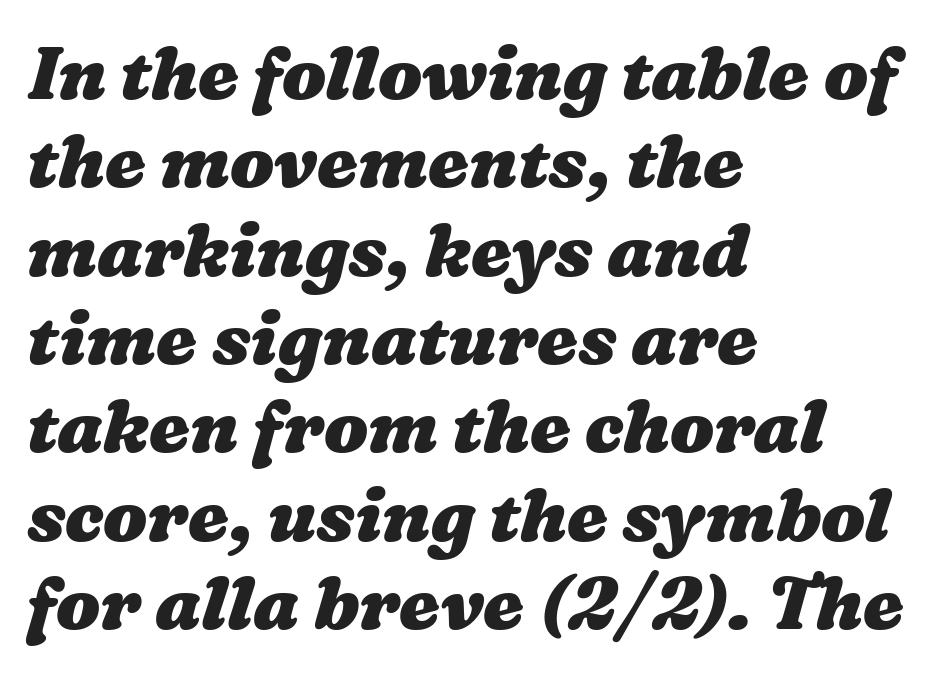
Q: Is the text bold? A: Yes.
Q: Is the text underlined? A: No.
Q: How is the paragraph aligned? A: Left-aligned.
Q: Is the spacing between letters normal or unusually wide? A: Normal.
Q: Width (condensed, normal, or wide)? A: Wide.
Q: Stroke contrast? A: Medium.
Q: x-height? A: Medium.
Q: Monospaced? A: No.
